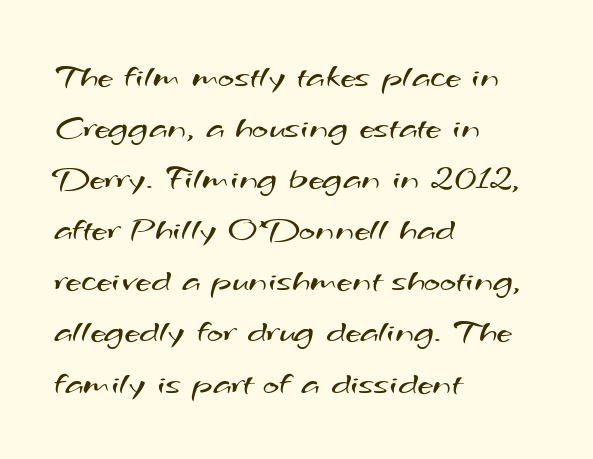
Do the characters align in a grid? No, the font is proportional. The paragraph shown leans on its left margin. The letters look calm and open, with moderate or lighter stems. Honestly, the row spacing looks completely unremarkable.
